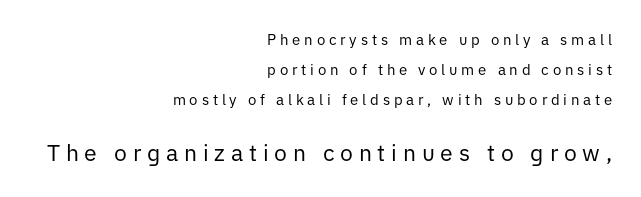
Q: Is the text bold? A: No.
Q: Is the text italic (slanted)? A: No, it is upright.
Q: Is the text underlined? A: No.
Q: How is the paragraph aligned? A: Right-aligned.
Q: Is the spacing between letters normal or unusually wide? A: Unusually wide.
Q: Is the spacing between lines tight, normal or loose? A: Loose.
Q: Which block of text is set in a larger size, the first (top) or the second (bottom)? A: The second (bottom) one.
